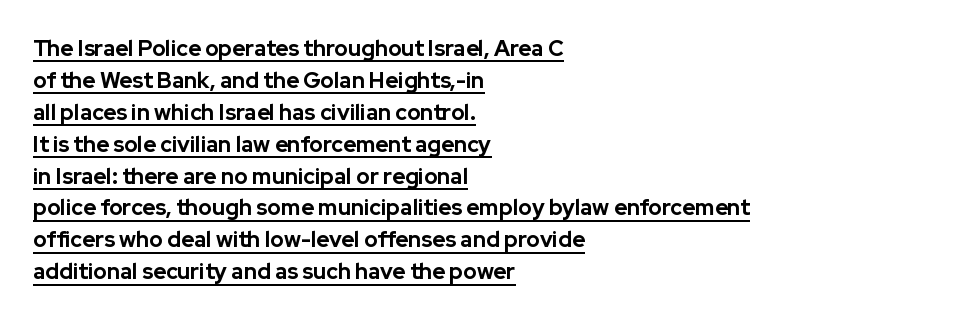
The image shows 22 px bold type, upright; set left-aligned, normal line spacing (1.45x), normal letter spacing, underlined.
